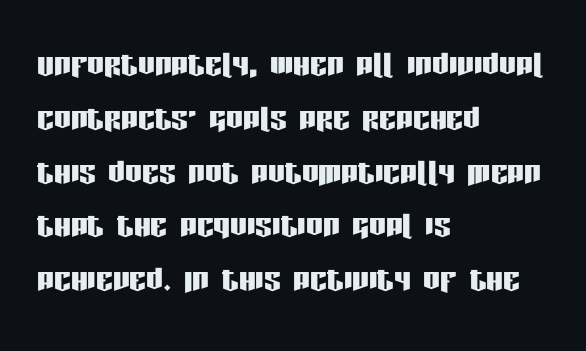
Q: Is the text italic (slanted)? A: No, it is upright.
Q: Is the typeface a serif or a sans-serif typeface? A: Sans-serif.
Q: Is the text underlined? A: No.
Q: How is the paragraph aligned? A: Left-aligned.
Q: Is the spacing between letters normal or unusually wide? A: Normal.
Q: Is the spacing between lines tight, normal or loose? A: Normal.
Q: Width (condensed, normal, or wide)? A: Condensed.
Q: Stroke contrast? A: Low.
Q: x-height? A: Large.
Q: Monospaced? A: No.
